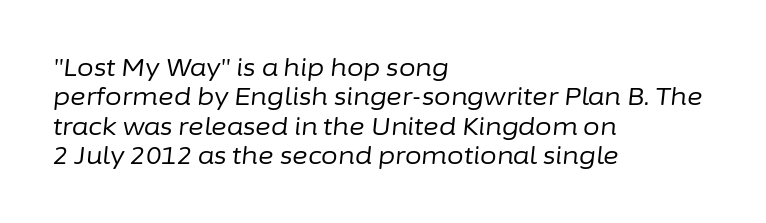
Q: Is the text bold? A: No.
Q: Is the text italic (slanted)? A: Yes, it leans right by about 6 degrees.
Q: Is the text underlined? A: No.
Q: How is the paragraph aligned? A: Left-aligned.
Q: Is the spacing between letters normal or unusually wide? A: Normal.
